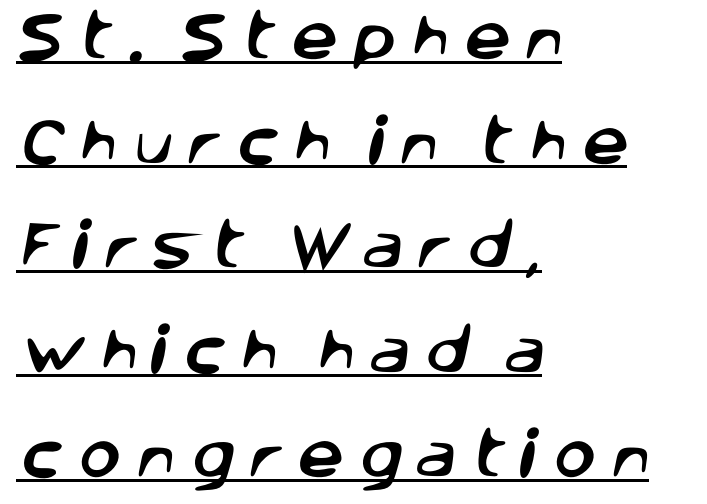
Nothing sits at the stroke ends, so this counts as sans-serif. Leftover space on each line is placed entirely after the last word. A typesetter would call this proportional, since set widths differ per character. Does a line run under the words? Yes, clearly. The face used here is rendered with a markedly widened letterfit. Interline gaps are noticeably wide in this sample.
